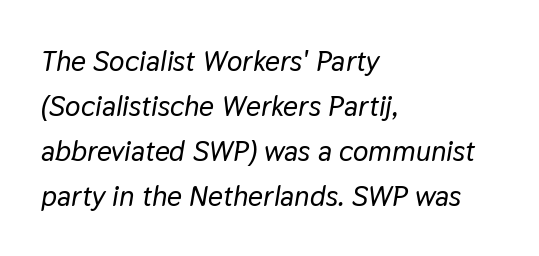
{"italic": "yes", "lean": "right", "slant_degrees": 9, "width": "normal", "stroke_contrast": "low", "x_height": "medium", "monospaced": "no", "underline": "no", "align": "left", "line_spacing": "normal", "line_spacing_ratio": 1.55, "letter_spacing": "normal", "letter_spacing_em": 0.0, "glyph_px": 29}
